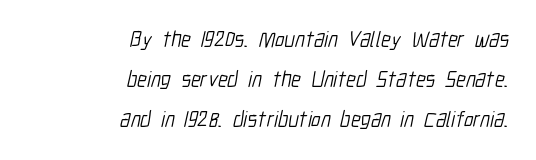
Q: Is the text bold? A: No.
Q: Is the text underlined? A: No.
Q: How is the paragraph aligned? A: Right-aligned.
Q: Is the spacing between letters normal or unusually wide? A: Normal.
